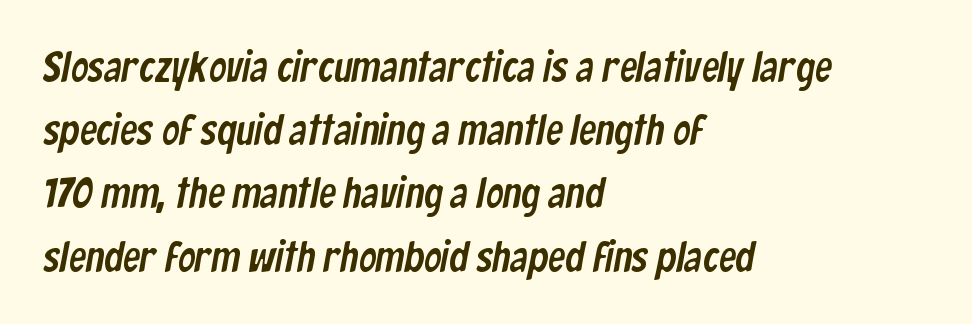
{"serif": "no", "width": "condensed", "stroke_contrast": "low", "x_height": "medium", "monospaced": "no", "underline": "no", "align": "left", "line_spacing": "normal", "line_spacing_ratio": 1.47, "letter_spacing": "normal", "letter_spacing_em": 0.0, "glyph_px": 43}
